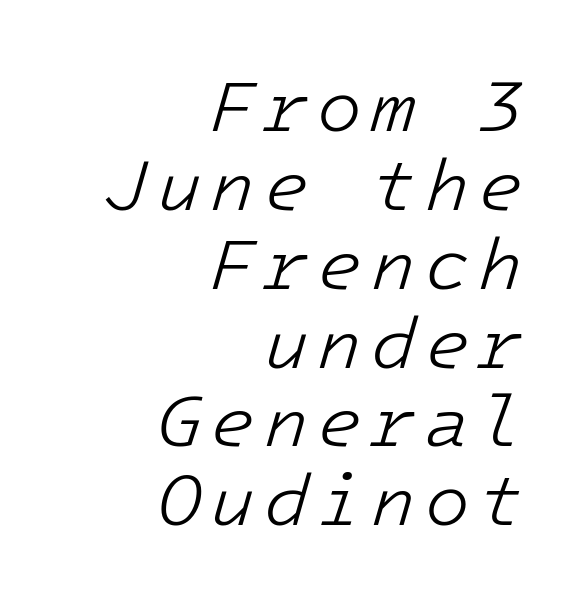
The face used here has a pronounced slope to its letters. Decoration check: the copy has no underline. Is there much room between lines? No — they nearly touch. This is not heavy type; no bold has been used.
